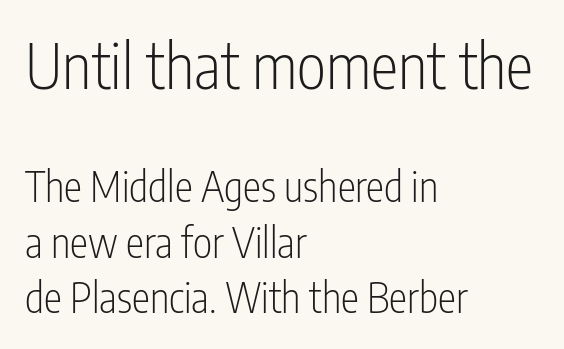
{"serif": "no", "italic": "no", "bold": "no", "weight": "light", "width": "condensed", "stroke_contrast": "low", "x_height": "medium", "monospaced": "no", "underline": "no", "align": "left", "line_spacing": "normal", "line_spacing_ratio": 1.36, "letter_spacing": "normal", "letter_spacing_em": 0.0, "larger_block": "first", "size_ratio": 1.51, "glyph_px": 62}
